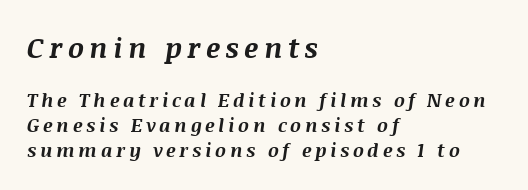
The paragraph has a hard left edge and a soft right edge. As a designer I'd log this as weight 700, bold. Type without underlining. A typesetter would call this proportional, since set widths differ per character. Slanted lettering throughout. The more generous point size was reserved for the upper chunk.
